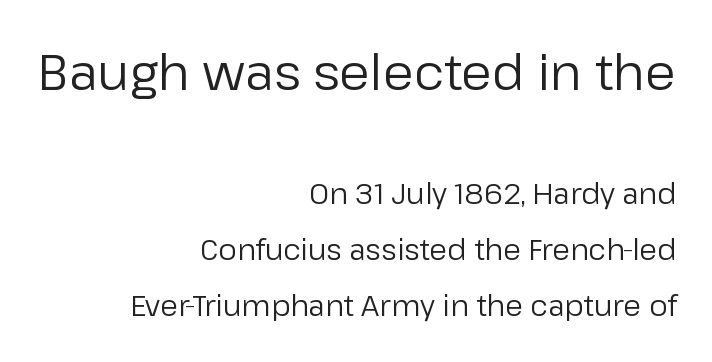
{"serif": "no", "italic": "no", "bold": "no", "weight": "regular", "width": "normal", "stroke_contrast": "low", "x_height": "medium", "monospaced": "no", "underline": "no", "align": "right", "line_spacing": "loose", "line_spacing_ratio": 1.93, "letter_spacing": "normal", "letter_spacing_em": 0.0, "larger_block": "first", "size_ratio": 1.72, "glyph_px": 50}
